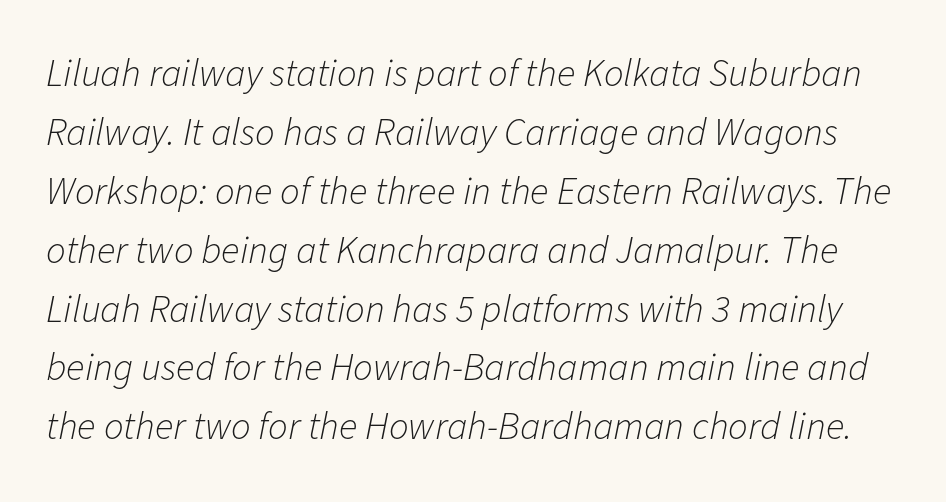
Q: Is the text bold? A: No.
Q: Is the text italic (slanted)? A: Yes, it leans right by about 11 degrees.
Q: Is the text underlined? A: No.
Q: Is the spacing between letters normal or unusually wide? A: Normal.
Q: Is the spacing between lines tight, normal or loose? A: Normal.
Q: Width (condensed, normal, or wide)? A: Normal.
Q: Stroke contrast? A: Low.
Q: x-height? A: Medium.
Q: Monospaced? A: No.
